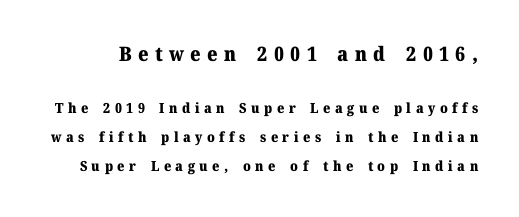
The emphasis by scale lands on block number one, above. Just letters on the line, the space beneath them empty. One glance says open: line gaps are wider than usual. The face used here is rendered with a markedly widened letterfit.
